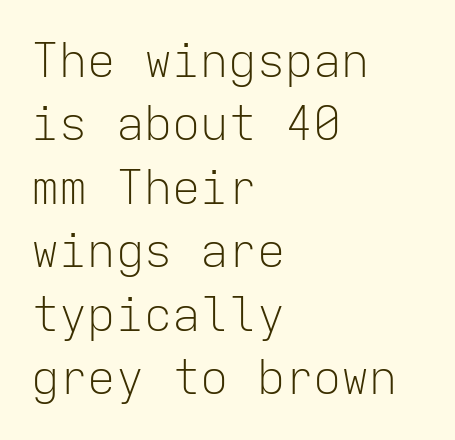
{"serif": "no", "italic": "no", "bold": "no", "weight": "light", "width": "normal", "stroke_contrast": "low", "x_height": "medium", "monospaced": "yes", "underline": "no", "align": "left", "line_spacing": "normal", "line_spacing_ratio": 1.35, "letter_spacing": "normal", "letter_spacing_em": 0.0, "glyph_px": 47}
